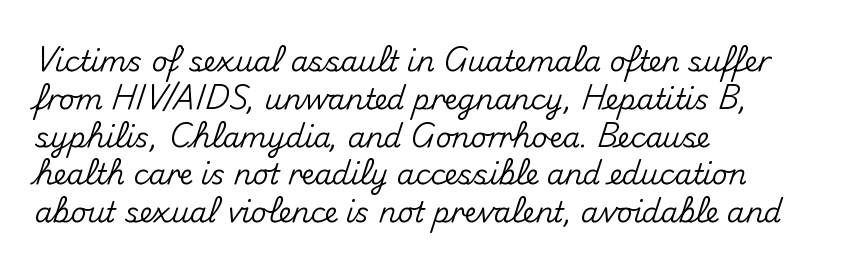
Is there much room between lines? A standard amount, neither cramped nor airy. Beneath every word, the page is bare. Letterform terminals end flat and unadorned throughout the passage.
